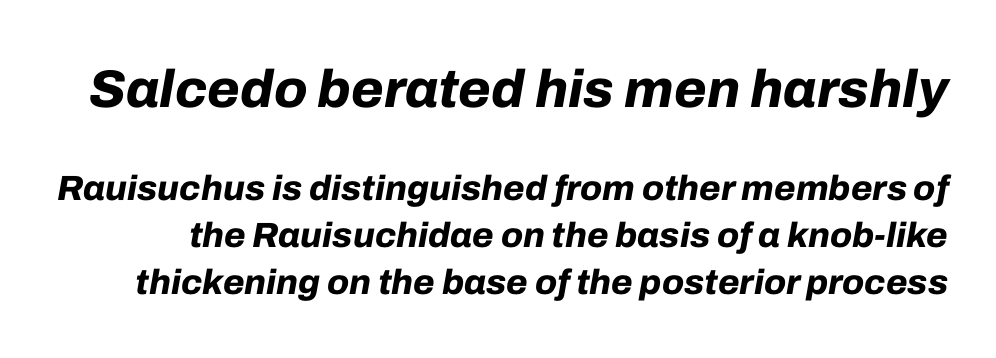
{"italic": "yes", "lean": "right", "slant_degrees": 10, "bold": "yes", "weight": "bold", "width": "normal", "stroke_contrast": "low", "x_height": "medium", "monospaced": "no", "underline": "no", "line_spacing": "normal", "line_spacing_ratio": 1.34, "letter_spacing": "normal", "letter_spacing_em": 0.0, "larger_block": "first", "size_ratio": 1.51, "glyph_px": 53}
